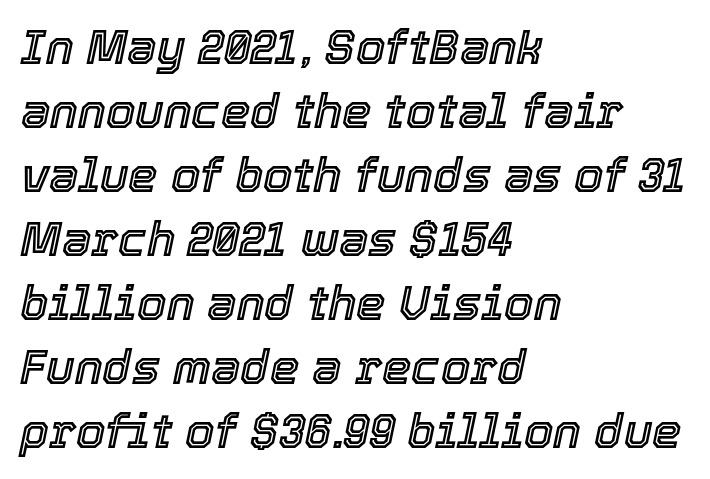
Q: Is the text italic (slanted)? A: Yes, it leans right by about 12 degrees.
Q: Is the text underlined? A: No.
Q: How is the paragraph aligned? A: Left-aligned.
Q: Is the spacing between letters normal or unusually wide? A: Normal.
Q: Is the spacing between lines tight, normal or loose? A: Normal.
Q: Width (condensed, normal, or wide)? A: Normal.
Q: x-height? A: Medium.
Q: Monospaced? A: No.
